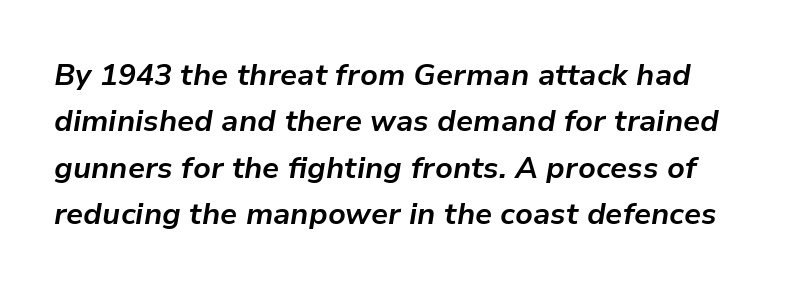
{"italic": "yes", "lean": "right", "slant_degrees": 9, "bold": "yes", "weight": "bold", "width": "normal", "stroke_contrast": "low", "x_height": "medium", "monospaced": "no", "underline": "no", "line_spacing": "normal", "line_spacing_ratio": 1.55, "letter_spacing": "normal", "letter_spacing_em": 0.0, "glyph_px": 30}
